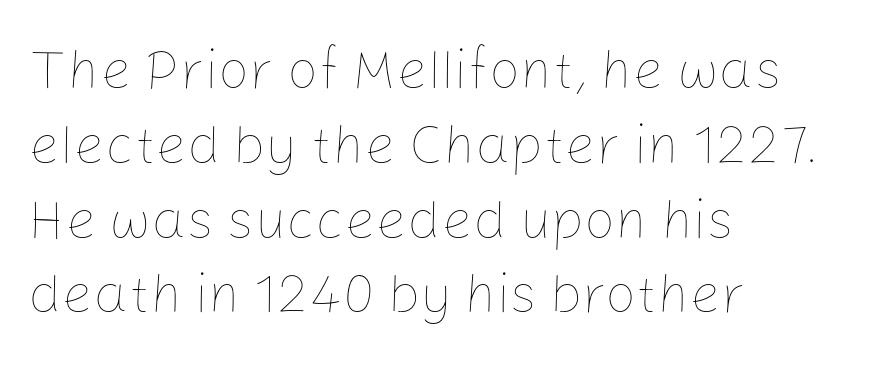
The font's upright variant was chosen for this text. Visually the block forms a straight wall on the left and a jagged coastline on the right. Underlining? Definitely not there. Students, note that the glyphs here touch the page at normal intervals. Looks like regular typesetting: each glyph gets only the width it needs.
